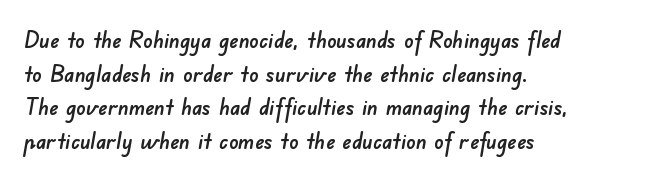
Look at the tracking — it's just the regular setting, nothing added. Any mark beneath the type? The region is blank. Does the copy run flush right? No — it runs flush left. One glance says typical: line gaps are just what's usual.
